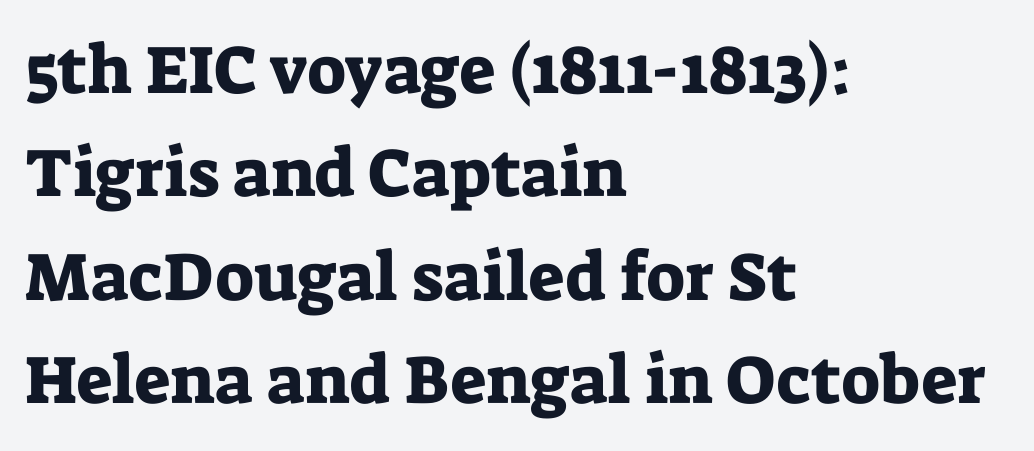
The face used here is proportionally spaced, like ordinary book or web type. These lines sit exactly where default settings would place them. Words appear dense and cohesive because spacing is normal. Stroke terminals: seriffed.
